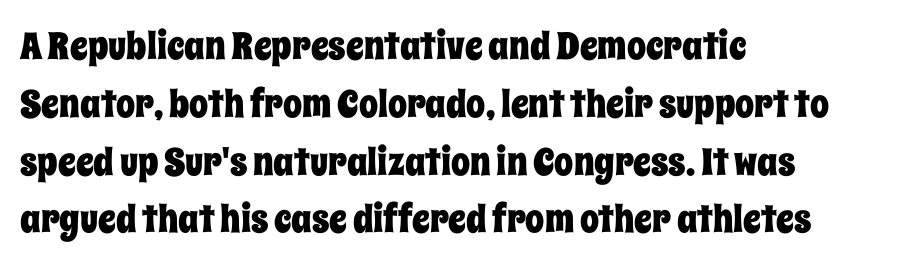
The image shows 38 px condensed type, upright; set left-aligned, normal line spacing (1.52x), normal letter spacing, not underlined; low stroke contrast and a large x-height.
